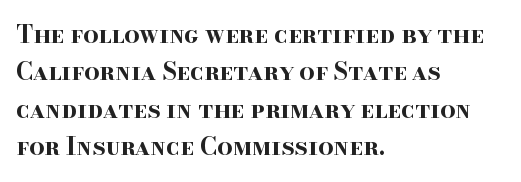
Q: Is the text bold? A: Yes.
Q: Is the text italic (slanted)? A: No, it is upright.
Q: Is the text underlined? A: No.
Q: How is the paragraph aligned? A: Left-aligned.
Q: Is the spacing between letters normal or unusually wide? A: Normal.
Q: Is the spacing between lines tight, normal or loose? A: Normal.
